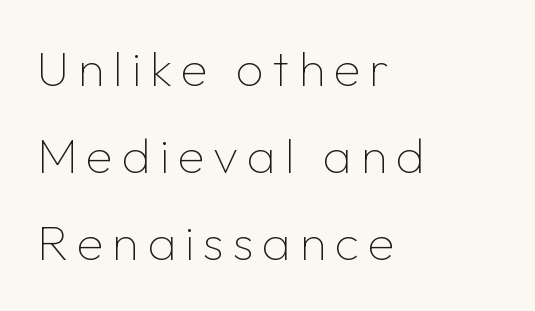
The image shows 49 px thin sans-serif type, upright; set left-aligned, line spacing 1.78x, not underlined; low stroke contrast and a medium x-height.
